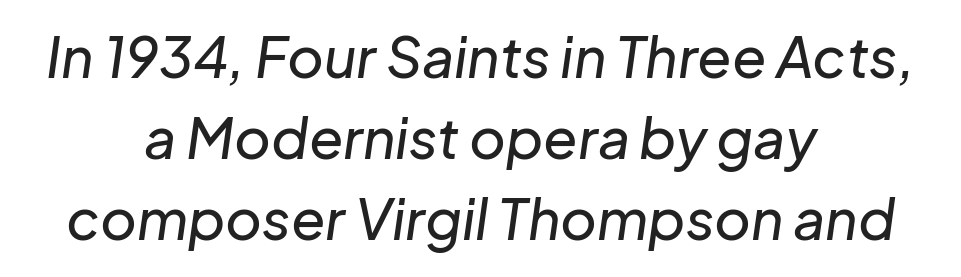
One-word summary of the alignment: center. The letters sit at their default tracking, neither squeezed nor spread. The passage shown is typed in a proportional face where columns would drift. The leading is moderate, giving the passage an even texture.
